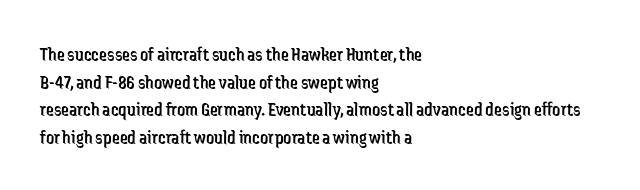
This rendering leaves character spacing at its baseline value. These lines stack with their left ends in a neat column. Reading down the column, the eye jumps a familiar distance to each next line. Stroke mass is kept to a normal reading level or below. Unlike italic type, these characters show no tilt at all. No word sits above an underline.
